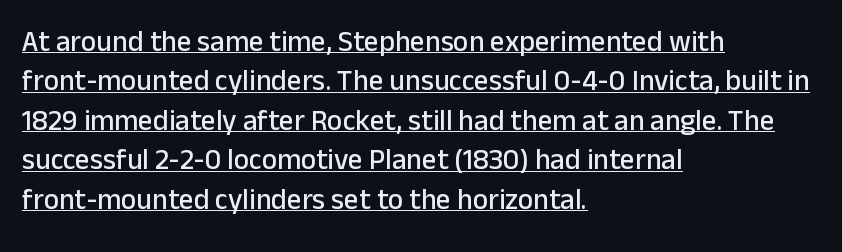
{"serif": "no", "italic": "no", "width": "normal", "stroke_contrast": "low", "x_height": "medium", "monospaced": "no", "underline": "yes", "align": "left", "line_spacing": "normal", "line_spacing_ratio": 1.36, "letter_spacing": "normal", "letter_spacing_em": 0.0, "glyph_px": 29}
